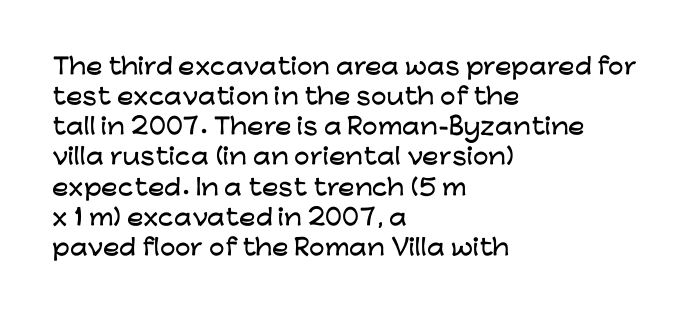
The image shows 22 px text type, upright; set left-aligned, normal line spacing (1.37x), normal letter spacing, not underlined.
